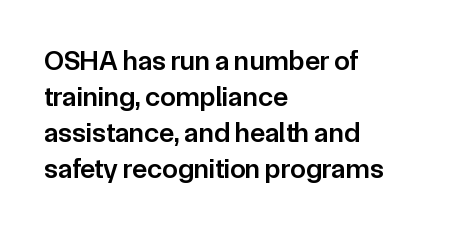
{"serif": "no", "italic": "no", "bold": "semi", "weight": "semibold", "width": "normal", "stroke_contrast": "low", "x_height": "medium", "monospaced": "no", "underline": "no", "align": "left", "line_spacing": "normal", "line_spacing_ratio": 1.29, "letter_spacing": "normal", "letter_spacing_em": 0.0, "glyph_px": 28}
